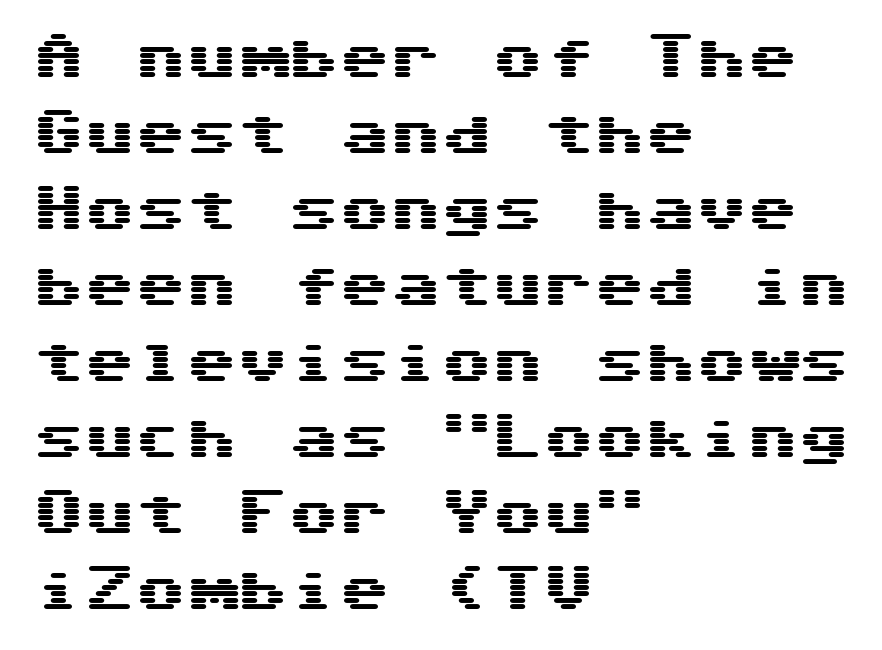
Q: Is the text italic (slanted)? A: No, it is upright.
Q: Is the typeface a serif or a sans-serif typeface? A: Sans-serif.
Q: Is the text underlined? A: No.
Q: How is the paragraph aligned? A: Left-aligned.
Q: Is the spacing between letters normal or unusually wide? A: Normal.
Q: Is the spacing between lines tight, normal or loose? A: Normal.
Q: Width (condensed, normal, or wide)? A: Wide.
Q: Stroke contrast? A: Medium.
Q: x-height? A: Medium.
